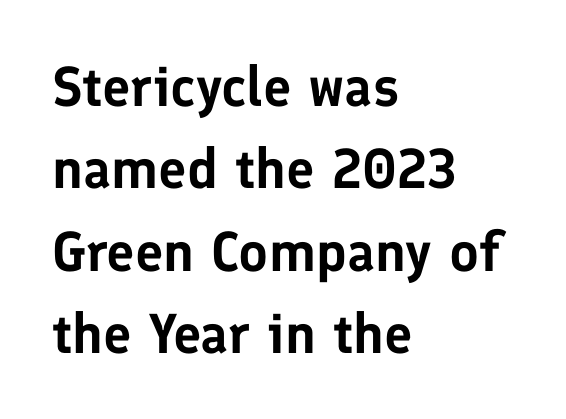
Q: Is the text italic (slanted)? A: No, it is upright.
Q: Is the typeface a serif or a sans-serif typeface? A: Sans-serif.
Q: Is the text underlined? A: No.
Q: How is the paragraph aligned? A: Left-aligned.
Q: Is the spacing between letters normal or unusually wide? A: Normal.
Q: Is the spacing between lines tight, normal or loose? A: Normal.
Q: Width (condensed, normal, or wide)? A: Normal.
Q: Stroke contrast? A: Low.
Q: x-height? A: Medium.
Q: Monospaced? A: No.
